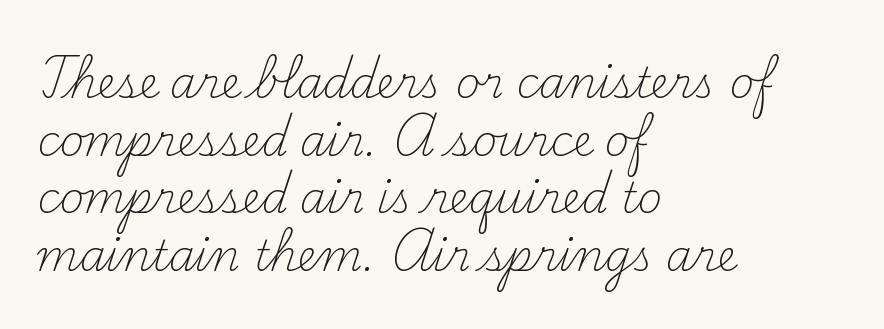
{"bold": "no", "weight": "light", "width": "normal", "stroke_contrast": "medium", "x_height": "small", "monospaced": "no", "underline": "no", "align": "left", "line_spacing": "normal", "line_spacing_ratio": 1.37, "letter_spacing": "normal", "letter_spacing_em": 0.0, "glyph_px": 42}
